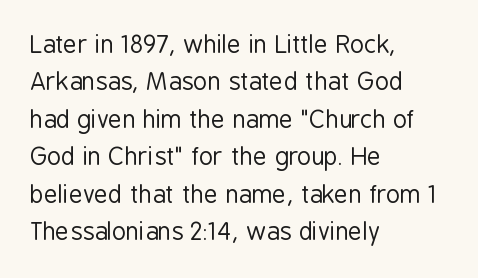
{"italic": "no", "bold": "no", "underline": "no", "align": "left", "line_spacing": "normal", "line_spacing_ratio": 1.56, "letter_spacing": "normal", "letter_spacing_em": 0.0, "glyph_px": 24}
